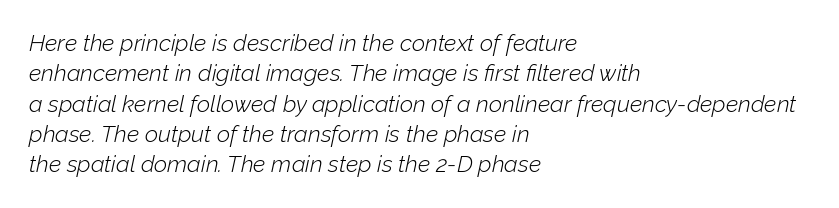
Q: Is the text bold? A: No.
Q: Is the text italic (slanted)? A: Yes, it leans right by about 12 degrees.
Q: Is the text underlined? A: No.
Q: How is the paragraph aligned? A: Left-aligned.
Q: Is the spacing between letters normal or unusually wide? A: Normal.
Q: Is the spacing between lines tight, normal or loose? A: Normal.
